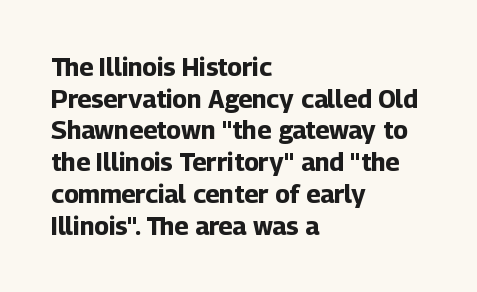
The image shows 25 px bold type, upright; set left-aligned, normal line spacing (1.27x), normal letter spacing, not underlined.
